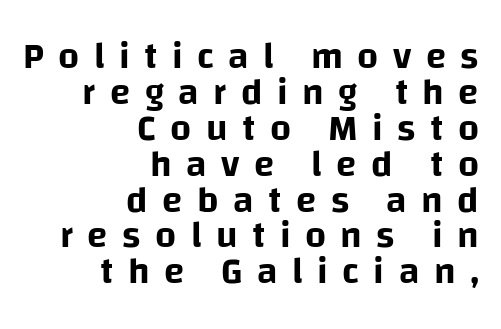
Is this a sans? Yes — the strokes have no serifs. Tightly led — the rows are bunched. The letters stand straight up with perfectly vertical stems. Do the characters align in a grid? No, the font is proportional. In terms of letterspacing, this is a distinctly airy, spread setting.
